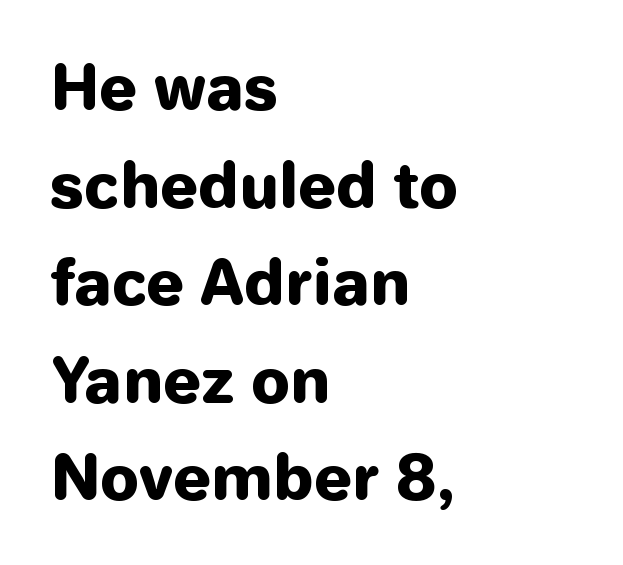
Look at the bottom of the vertical strokes: they stop flat, with no serifs. Posture: vertical. Typeset ragged right — the left edge is the straight one. Words appear dense and cohesive because spacing is normal. Stroke thickness is high; the sample reads as a true bold. Leading: standard.
